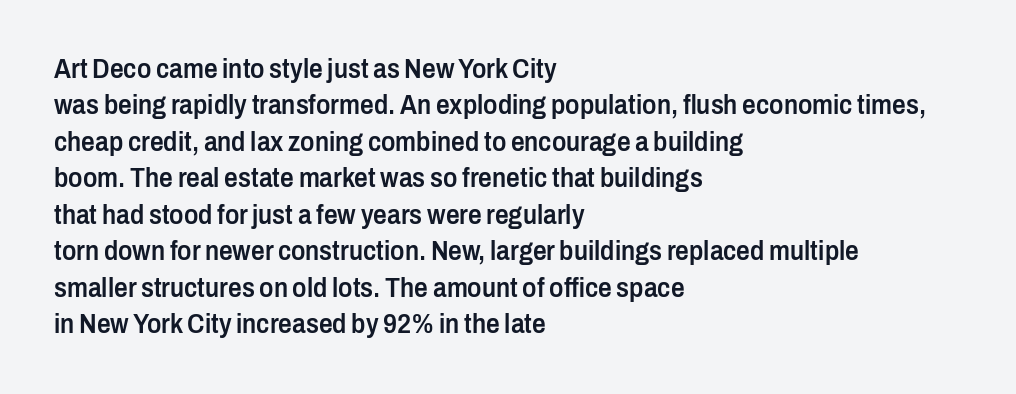
Heft: intermediate — a semibold. The block of text has a typical density, with ordinary space between rows. Descenders hang freely into open space. The rendering anchors every line to the left-hand side.
